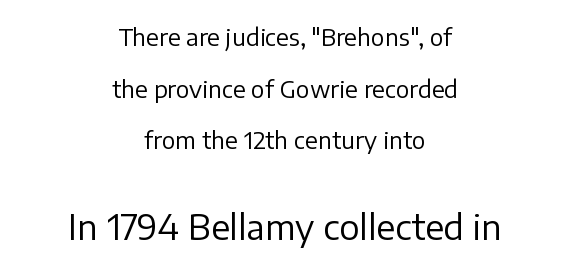
{"serif": "no", "italic": "no", "bold": "no", "weight": "regular", "width": "normal", "stroke_contrast": "low", "x_height": "medium", "monospaced": "no", "underline": "no", "align": "center", "line_spacing": "loose", "line_spacing_ratio": 2.24, "letter_spacing": "normal", "letter_spacing_em": 0.0, "larger_block": "second", "size_ratio": 1.48, "glyph_px": 34}
